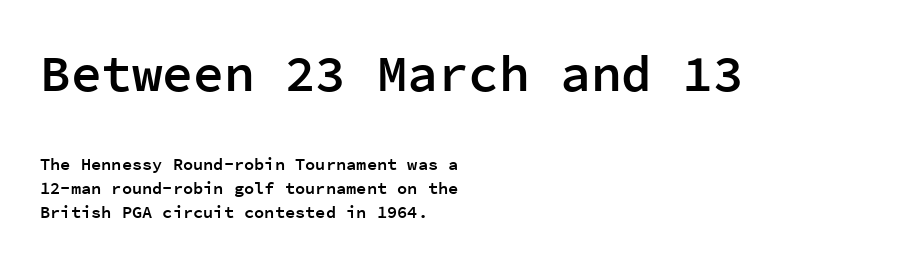
Q: Is the text bold? A: Semi-bold.
Q: Is the text italic (slanted)? A: No, it is upright.
Q: Is the typeface a serif or a sans-serif typeface? A: Sans-serif.
Q: Is the text underlined? A: No.
Q: How is the paragraph aligned? A: Left-aligned.
Q: Is the spacing between letters normal or unusually wide? A: Normal.
Q: Is the spacing between lines tight, normal or loose? A: Normal.
Q: Which block of text is set in a larger size, the first (top) or the second (bottom)? A: The first (top) one.
Q: Width (condensed, normal, or wide)? A: Normal.
Q: Stroke contrast? A: Low.
Q: x-height? A: Medium.
Q: Monospaced? A: Yes.
